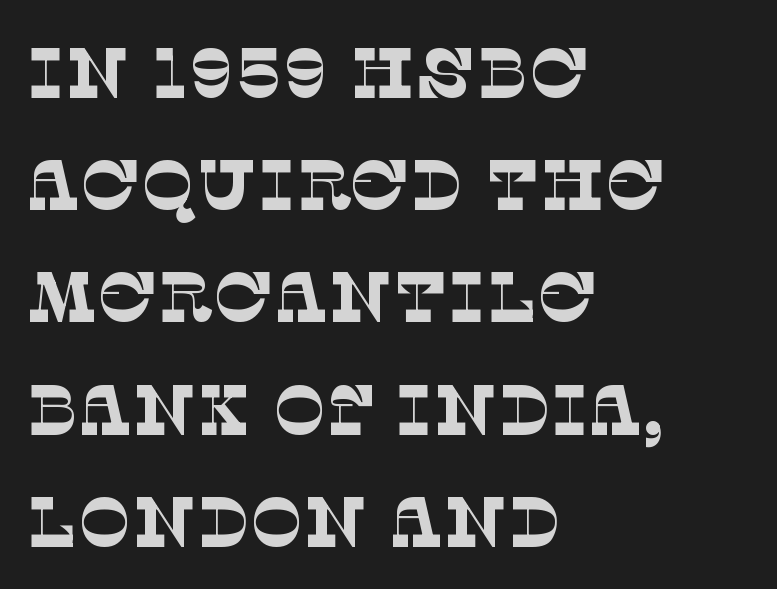
Q: Is the text bold? A: No.
Q: Is the typeface a serif or a sans-serif typeface? A: Serif.
Q: Is the text underlined? A: No.
Q: How is the paragraph aligned? A: Left-aligned.
Q: Is the spacing between letters normal or unusually wide? A: Normal.
Q: Is the spacing between lines tight, normal or loose? A: Normal.
Q: Width (condensed, normal, or wide)? A: Normal.
Q: Stroke contrast? A: Low.
Q: x-height? A: Large.
Q: Monospaced? A: No.
